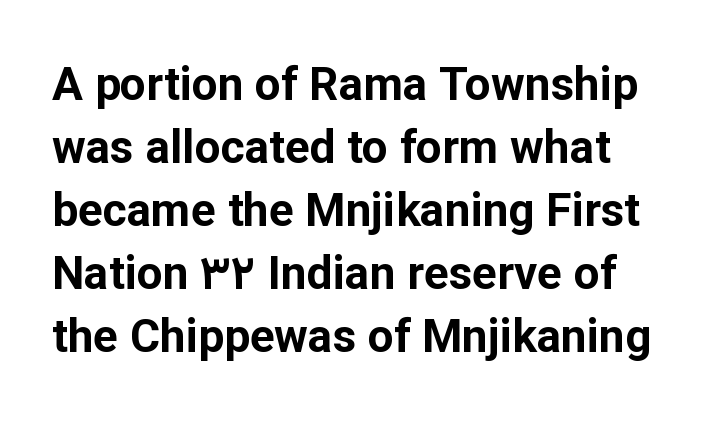
The image shows 46 px bold sans-serif type, upright; set normal line spacing (1.37x), normal letter spacing, not underlined; low stroke contrast and a medium x-height.
